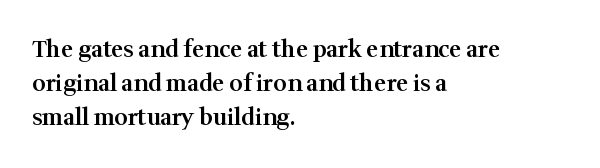
The image shows 23 px text type, upright; set left-aligned, normal line spacing (1.48x), normal letter spacing, not underlined.
